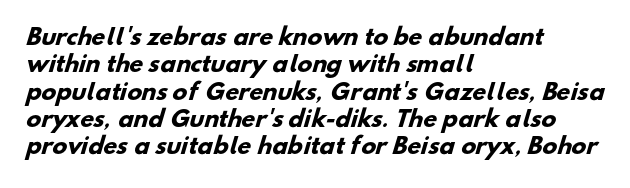
Does extra space separate the letters? No, they use regular spacing. Stroke thickness is high; the sample reads as a true bold. The paragraph shown leans on its left margin. This rendering features lettering with no underline.
